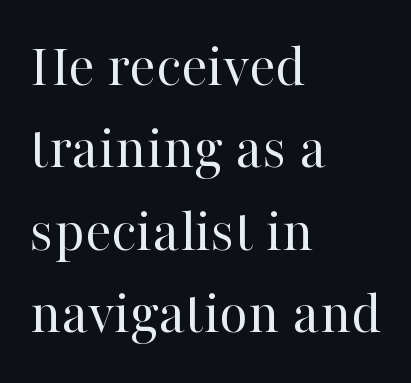
The letters sit at their default tracking, neither squeezed nor spread. Does the lettering tilt? It doesn't — this is upright. This sample has the flowing, uneven cadence of proportional lettering. Alignment: flush left. To sum up the face: it has serifs. One glance says typical: line gaps are just what's usual.
